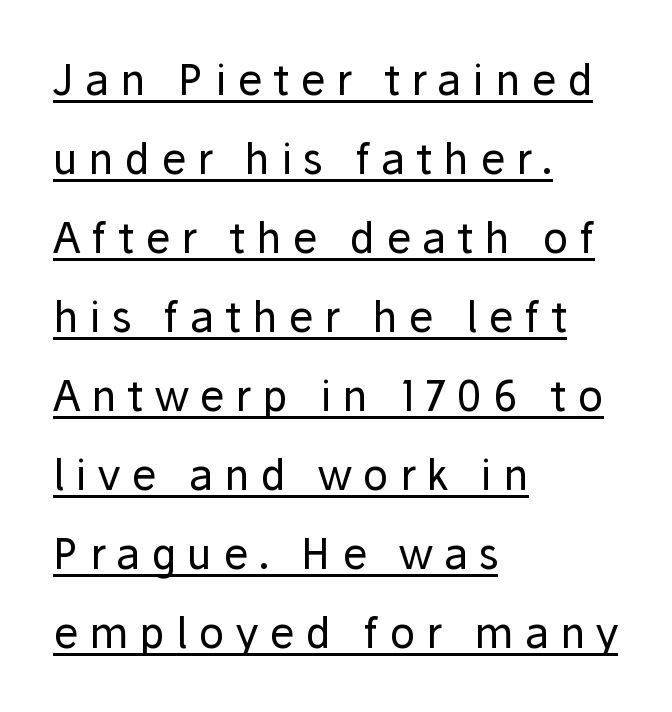
{"serif": "no", "italic": "no", "bold": "no", "weight": "regular", "width": "normal", "stroke_contrast": "low", "x_height": "medium", "monospaced": "no", "underline": "yes", "align": "left", "line_spacing_ratio": 1.88, "letter_spacing": "wide", "letter_spacing_em": 0.26, "glyph_px": 42}
